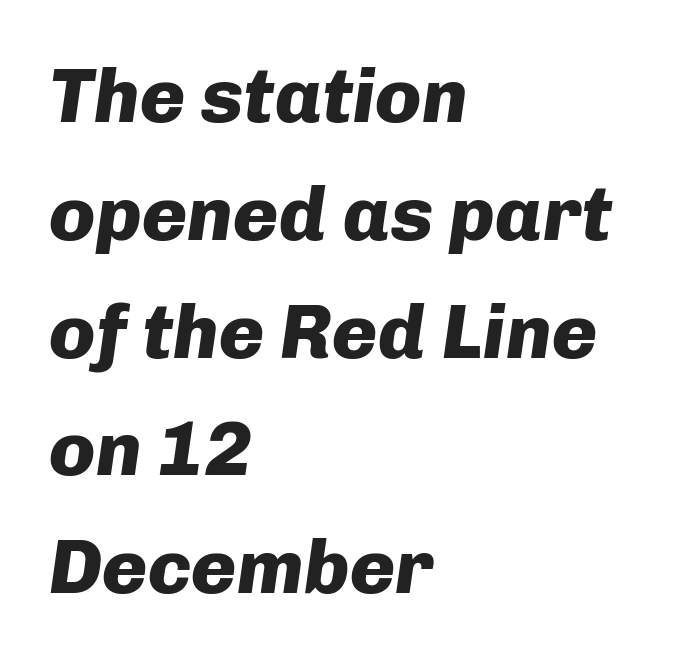
Q: Is the text bold? A: Yes.
Q: Is the text italic (slanted)? A: Yes, it leans right by about 8 degrees.
Q: Is the text underlined? A: No.
Q: How is the paragraph aligned? A: Left-aligned.
Q: Is the spacing between letters normal or unusually wide? A: Normal.
Q: Is the spacing between lines tight, normal or loose? A: Normal.
Q: Width (condensed, normal, or wide)? A: Normal.
Q: Stroke contrast? A: Low.
Q: x-height? A: Medium.
Q: Monospaced? A: No.
